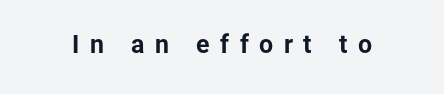
The image shows 25 px bold type, upright; set unusually wide letter spacing (+0.42 em), not underlined.
